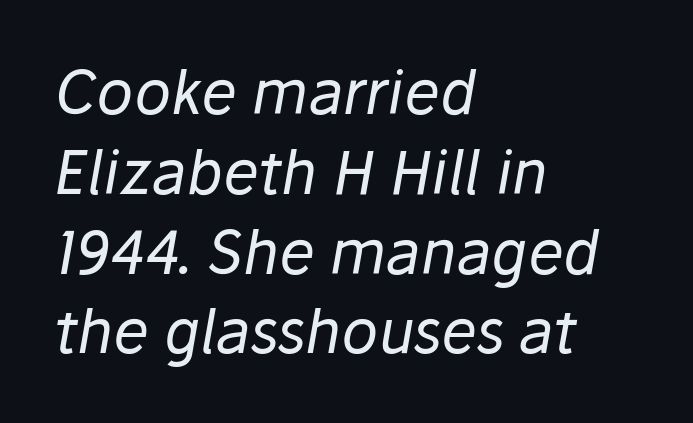
{"italic": "yes", "lean": "right", "slant_degrees": 10, "bold": "no", "weight": "regular", "width": "normal", "stroke_contrast": "low", "x_height": "medium", "monospaced": "no", "underline": "no", "align": "left", "line_spacing": "normal", "line_spacing_ratio": 1.33, "letter_spacing": "normal", "letter_spacing_em": 0.0, "glyph_px": 60}
